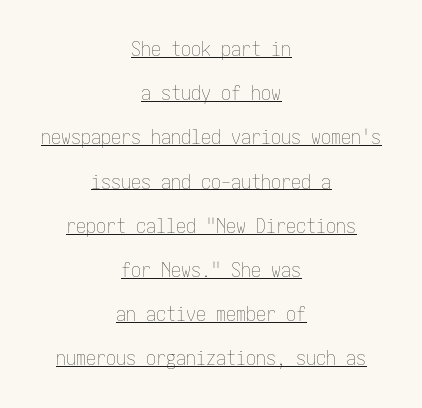
Q: Is the text bold? A: No.
Q: Is the text italic (slanted)? A: No, it is upright.
Q: Is the text underlined? A: Yes.
Q: How is the paragraph aligned? A: Centered.
Q: Is the spacing between letters normal or unusually wide? A: Normal.
Q: Is the spacing between lines tight, normal or loose? A: Loose.
